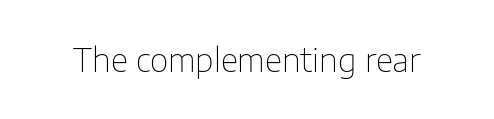
The image shows 32 px thin sans-serif type, upright; set normal letter spacing, not underlined; low stroke contrast and a medium x-height.
